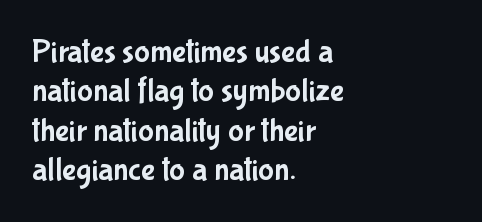
Posture: upright roman. Looks like regular typesetting: each glyph gets only the width it needs. The font family rendered here belongs to the sans-serif group. Tracking here is standard; glyphs follow each other at the usual distance.
